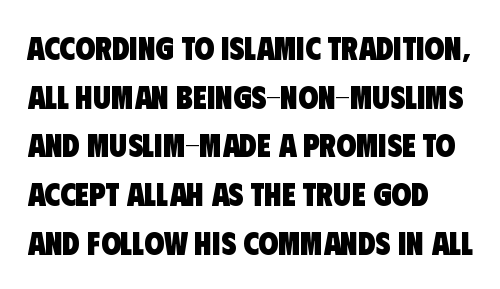
The image shows 32 px heavy, condensed sans-serif type; set left-aligned, normal line spacing (1.52x), normal letter spacing, not underlined; low stroke contrast and a large x-height.
